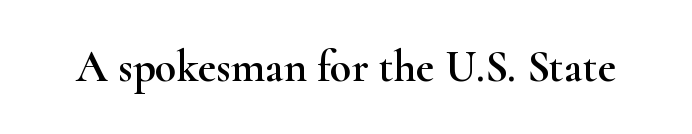
{"serif": "yes", "italic": "no", "width": "wide", "stroke_contrast": "high", "x_height": "small", "monospaced": "no", "underline": "no", "letter_spacing": "normal", "letter_spacing_em": 0.0, "glyph_px": 44}
